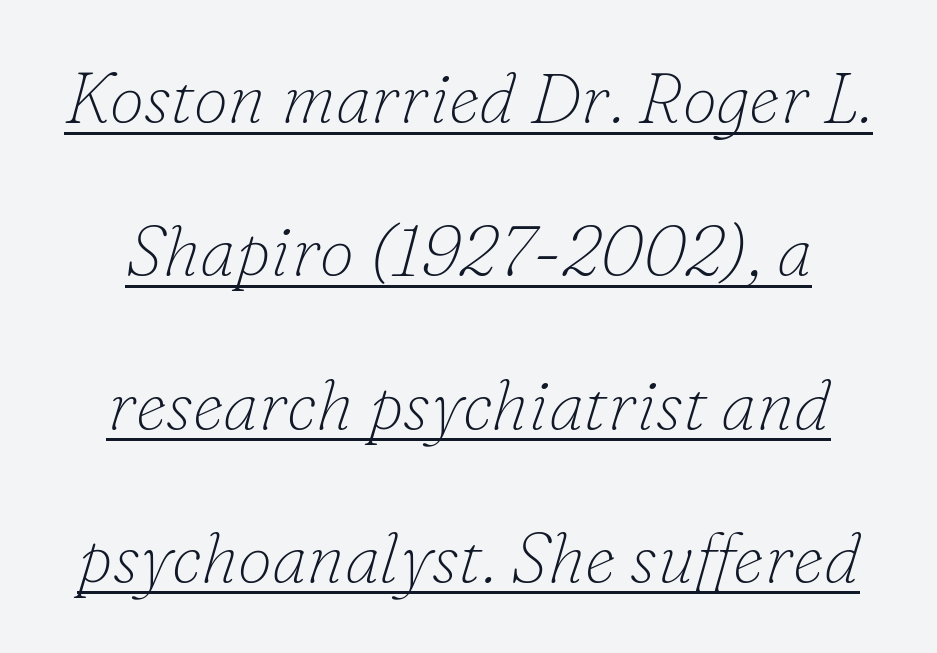
The image shows 70 px thin serif type, italic (leaning right); set loose line spacing (2.19x), normal letter spacing, underlined; low stroke contrast and a small x-height.
